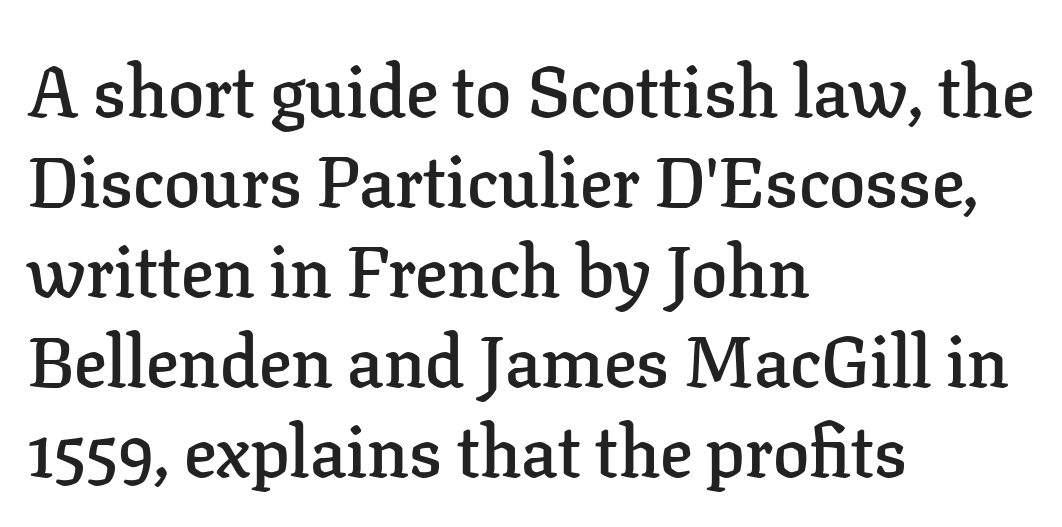
Q: Is the text bold? A: Semi-bold.
Q: Is the text italic (slanted)? A: No, it is upright.
Q: Is the typeface a serif or a sans-serif typeface? A: Serif.
Q: Is the text underlined? A: No.
Q: How is the paragraph aligned? A: Left-aligned.
Q: Is the spacing between letters normal or unusually wide? A: Normal.
Q: Is the spacing between lines tight, normal or loose? A: Normal.
Q: Width (condensed, normal, or wide)? A: Normal.
Q: Stroke contrast? A: Low.
Q: x-height? A: Medium.
Q: Monospaced? A: No.
